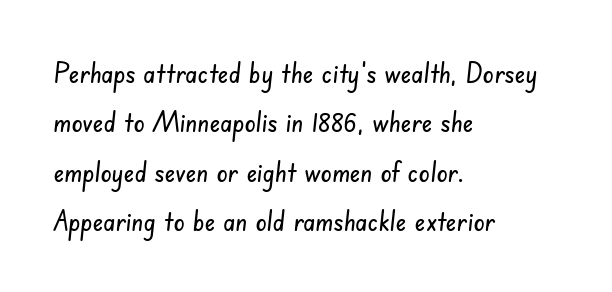
{"serif": "no", "width": "condensed", "stroke_contrast": "low", "x_height": "small", "monospaced": "no", "underline": "no", "align": "left", "line_spacing_ratio": 1.76, "letter_spacing": "normal", "letter_spacing_em": 0.0, "glyph_px": 28}
